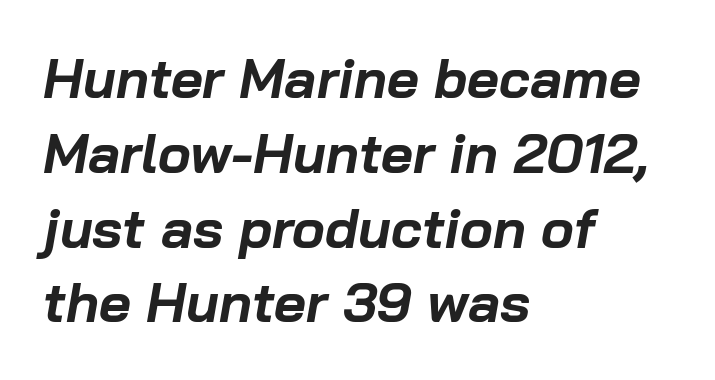
Think of a printed novel: that variable character pitch is what you see here. Unmarked baselines from the first word to the last. Caption: standard tracking, unaltered. Casual observation: everything's shoved over to the left. On the weight axis this lands at bold, roughly 700. Does the lettering tilt? It does — this is italic.
